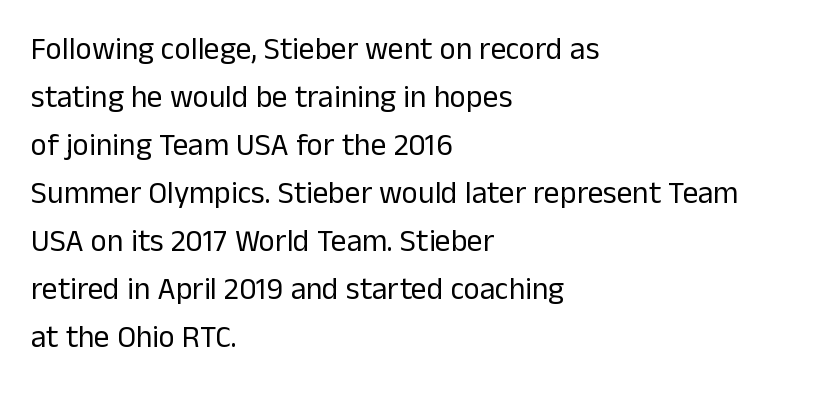
The image shows 31 px regular-weight sans-serif type, upright; set left-aligned, normal line spacing (1.55x), normal letter spacing, not underlined; low stroke contrast and a medium x-height.
